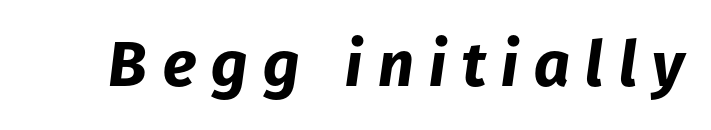
The image shows 63 px bold type, italic (leaning right); set unusually wide letter spacing (+0.24 em), not underlined; low stroke contrast and a medium x-height.
